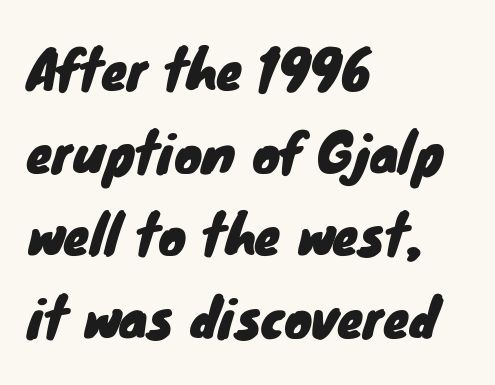
{"serif": "no", "width": "normal", "stroke_contrast": "low", "x_height": "small", "monospaced": "no", "underline": "no", "align": "left", "line_spacing": "normal", "line_spacing_ratio": 1.59, "letter_spacing": "normal", "letter_spacing_em": 0.0, "glyph_px": 52}
